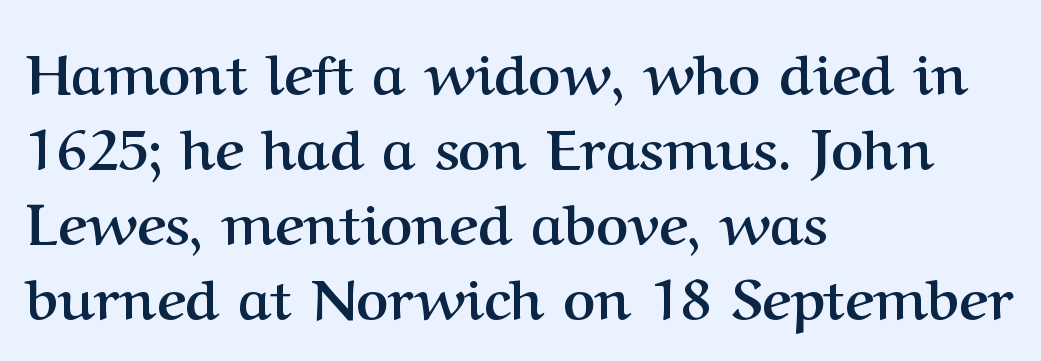
Tracking value appears to be zero — textbook default spacing. This is the regular roman posture of the typeface. Reading down the block, your eye returns to a fixed left position each line. Typesetter's note: full bold, strokes at maximum text heaviness.
